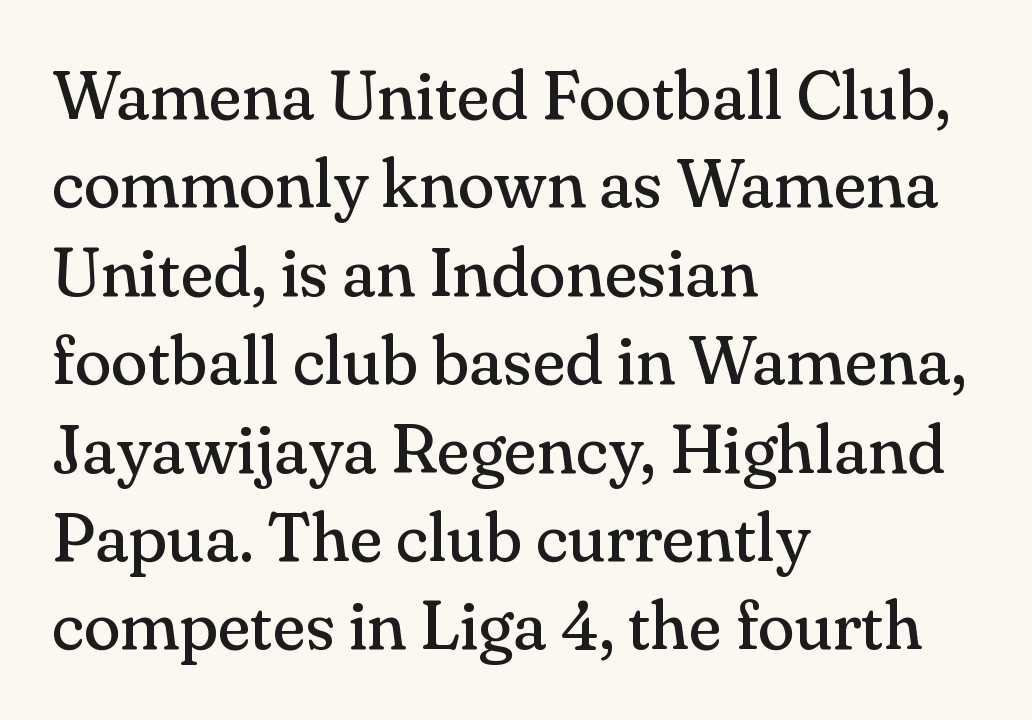
The image shows 68 px regular-weight serif type, upright; set left-aligned, normal line spacing (1.3x), normal letter spacing, not underlined; medium stroke contrast and a small x-height.
